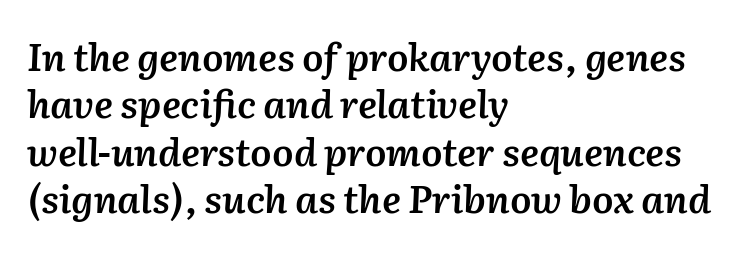
No extra tracking has been applied to these lines. Does the weight exceed regular? Yes, but only to semibold. Check under the words: just untouched page. The rendering uses natural spacing where letterforms have individual widths.
